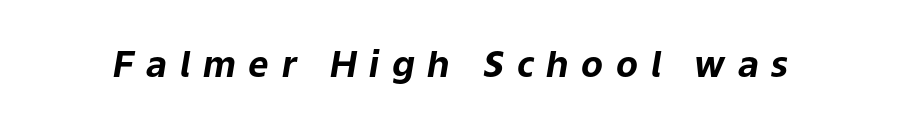
{"italic": "yes", "lean": "right", "slant_degrees": 9, "bold": "yes", "weight": "bold", "width": "normal", "stroke_contrast": "low", "x_height": "medium", "monospaced": "no", "underline": "no", "letter_spacing": "wide", "letter_spacing_em": 0.35, "glyph_px": 36}
